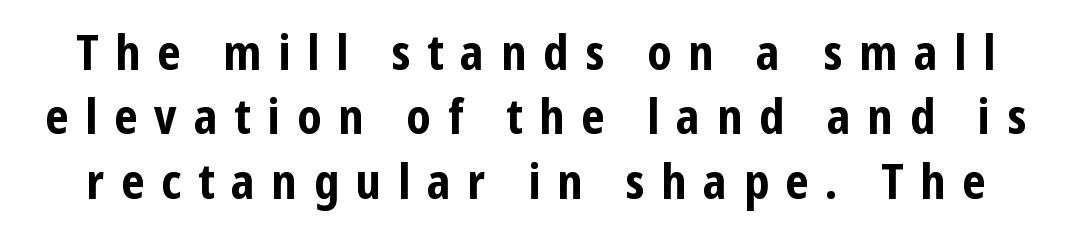
{"serif": "no", "italic": "no", "bold": "yes", "weight": "bold", "width": "condensed", "stroke_contrast": "low", "x_height": "medium", "monospaced": "no", "underline": "no", "line_spacing": "normal", "line_spacing_ratio": 1.34, "letter_spacing": "wide", "letter_spacing_em": 0.35, "glyph_px": 48}
